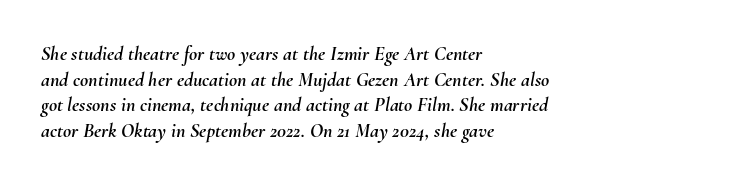
Q: Is the text italic (slanted)? A: Yes, it leans right by about 10 degrees.
Q: Is the text underlined? A: No.
Q: How is the paragraph aligned? A: Left-aligned.
Q: Is the spacing between letters normal or unusually wide? A: Normal.
Q: Is the spacing between lines tight, normal or loose? A: Normal.
